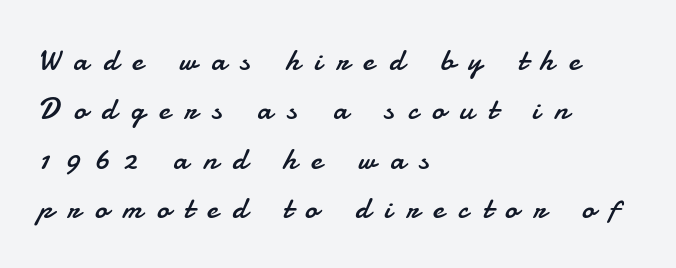
The image shows 31 px regular-weight sans-serif type; set left-aligned, normal line spacing (1.59x), unusually wide letter spacing (+0.47 em), not underlined; low stroke contrast and a small x-height.
